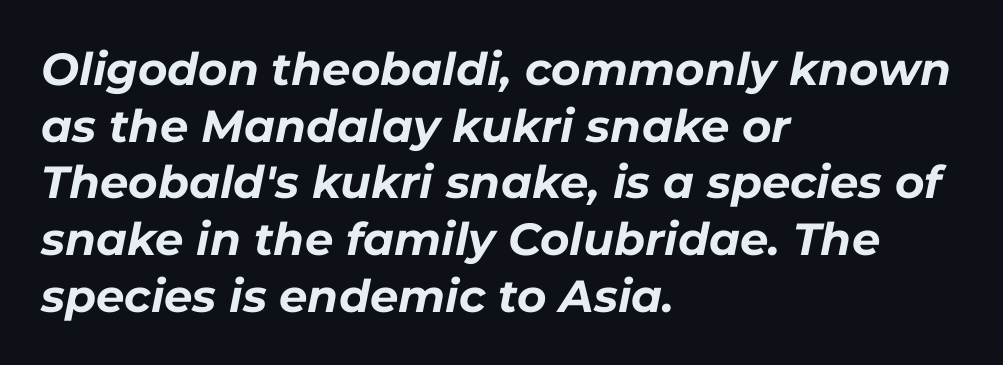
{"italic": "yes", "lean": "right", "slant_degrees": 11, "bold": "yes", "weight": "bold", "width": "normal", "stroke_contrast": "low", "x_height": "medium", "monospaced": "no", "underline": "no", "align": "left", "line_spacing": "normal", "line_spacing_ratio": 1.26, "letter_spacing": "normal", "letter_spacing_em": 0.0, "glyph_px": 45}
